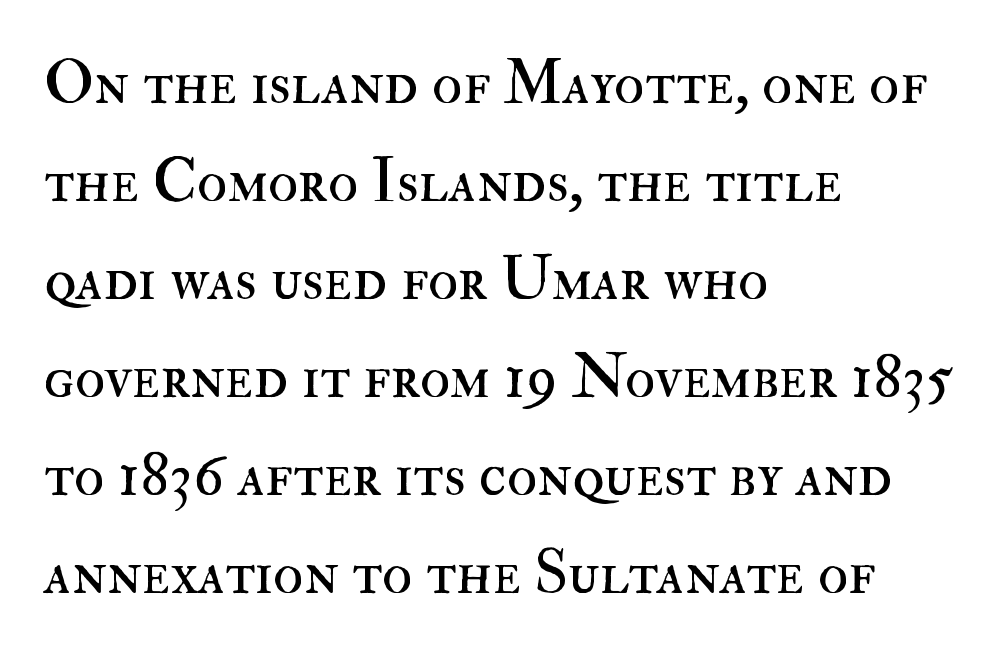
Q: Is the text bold? A: No.
Q: Is the text italic (slanted)? A: No, it is upright.
Q: Is the text underlined? A: No.
Q: How is the paragraph aligned? A: Left-aligned.
Q: Is the spacing between letters normal or unusually wide? A: Normal.
Q: Is the spacing between lines tight, normal or loose? A: Normal.
Q: Width (condensed, normal, or wide)? A: Normal.
Q: Stroke contrast? A: High.
Q: x-height? A: Small.
Q: Monospaced? A: No.
